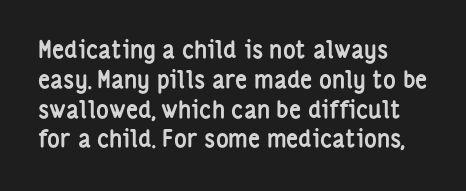
{"italic": "no", "bold": "yes", "underline": "no", "align": "left", "line_spacing_ratio": 1.24, "letter_spacing": "normal", "letter_spacing_em": 0.0, "glyph_px": 24}
